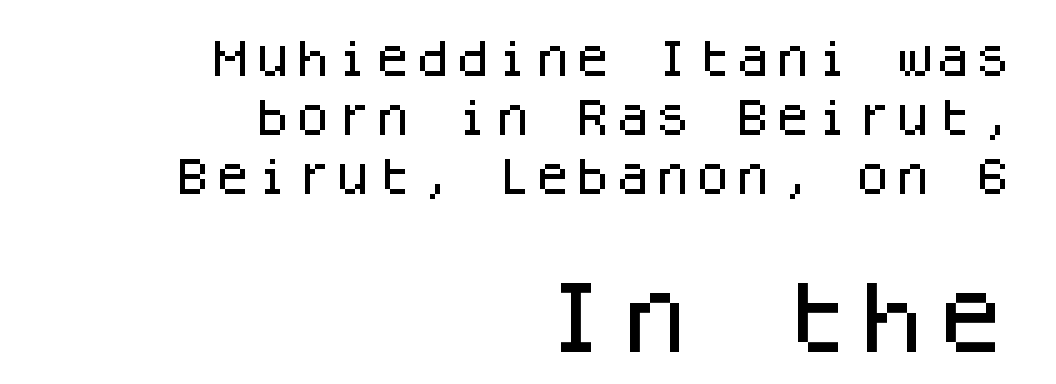
The image shows 79 px sans-serif type, upright, monospaced; set right-aligned, normal line spacing (1.48x), normal letter spacing, not underlined; the second (bottom) block is 1.98x larger; low stroke contrast and a large x-height.
